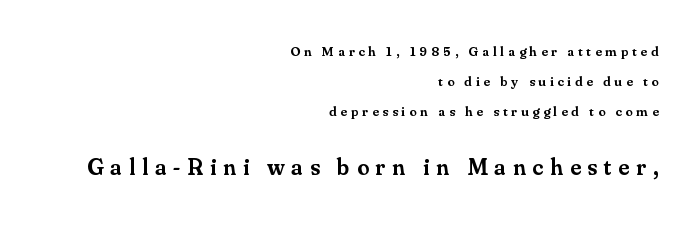
{"italic": "no", "bold": "semi", "underline": "no", "align": "right", "line_spacing": "loose", "line_spacing_ratio": 2.14, "letter_spacing": "wide", "letter_spacing_em": 0.29, "larger_block": "second", "size_ratio": 1.71, "glyph_px": 24}
